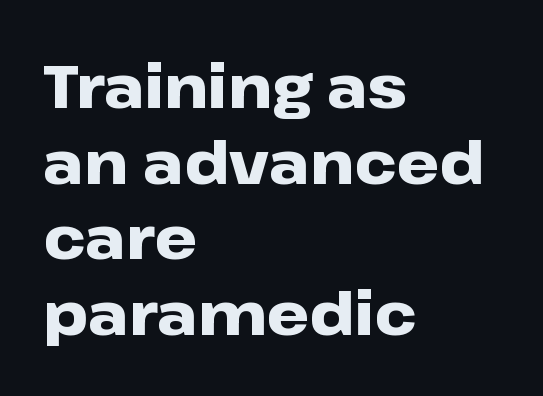
In terms of weight, the rendering is a true, heavy bold. No extra tracking has been applied to these lines. The space between consecutive lines is moderate. The paragraph has a hard left edge and a soft right edge. The passage shown is typed in a proportional face where columns would drift.
